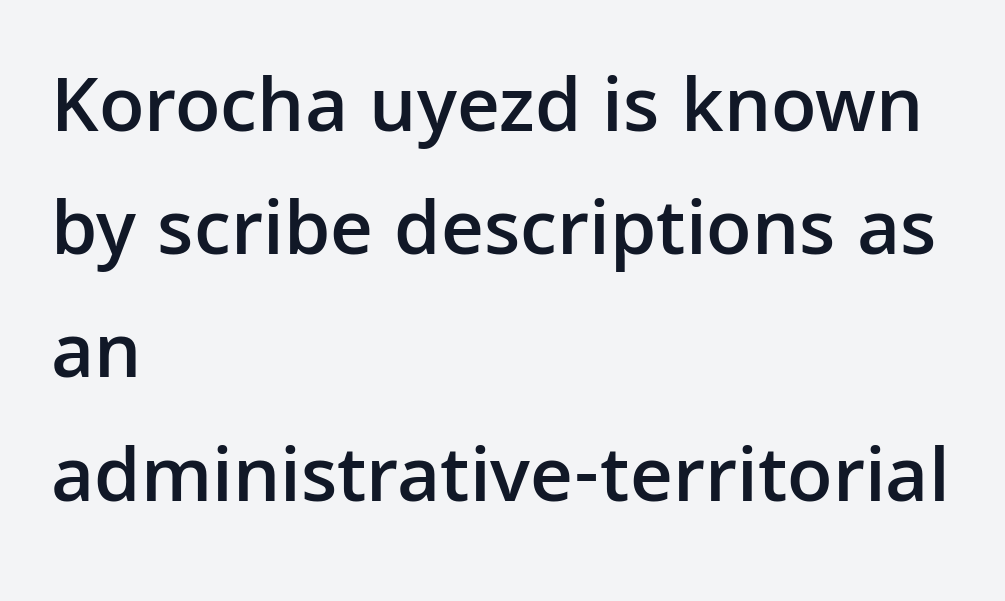
{"serif": "no", "italic": "no", "bold": "semi", "weight": "semibold", "width": "normal", "stroke_contrast": "low", "x_height": "medium", "monospaced": "no", "underline": "no", "align": "left", "line_spacing": "normal", "line_spacing_ratio": 1.54, "letter_spacing": "normal", "letter_spacing_em": 0.0, "glyph_px": 80}
